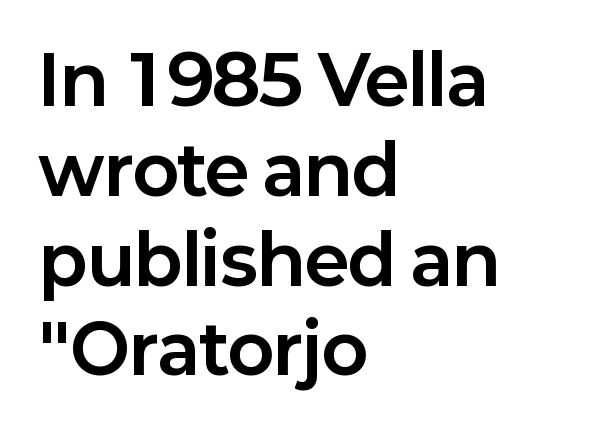
The image shows 68 px bold sans-serif type, upright; set left-aligned, normal line spacing (1.32x), normal letter spacing, not underlined; low stroke contrast and a medium x-height.
